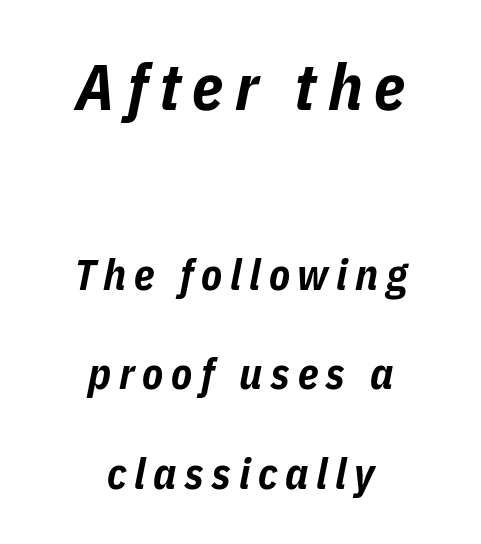
The composition opens big and finishes small. Thick stems and heavy bowls — unmistakably bold. Varying glyph widths throughout — classic text-font behaviour. The axis of the letterforms is tilted away from vertical.
